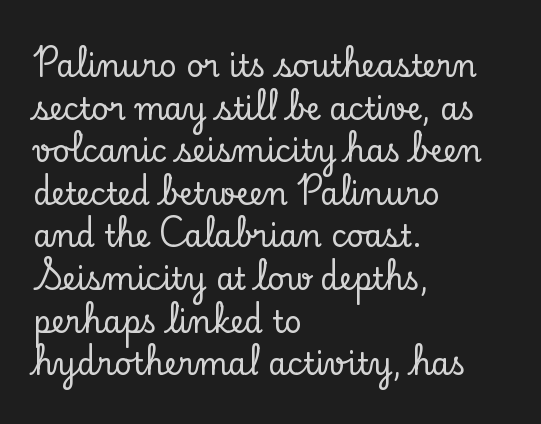
{"serif": "yes", "italic": "no", "width": "normal", "stroke_contrast": "low", "x_height": "small", "monospaced": "no", "underline": "no", "align": "left", "line_spacing": "normal", "line_spacing_ratio": 1.42, "letter_spacing": "normal", "letter_spacing_em": 0.0, "glyph_px": 30}
